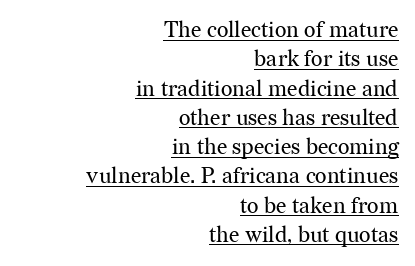
The image shows 22 px text type, upright; set right-aligned, normal line spacing (1.33x), normal letter spacing, underlined.
